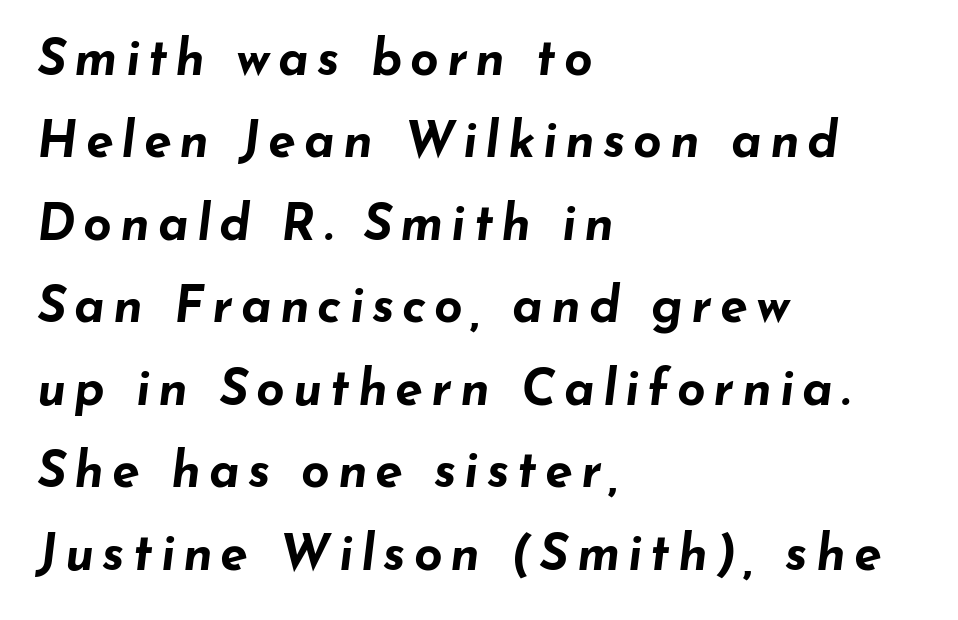
{"italic": "yes", "lean": "right", "slant_degrees": 7, "bold": "yes", "weight": "bold", "width": "wide", "stroke_contrast": "low", "x_height": "small", "monospaced": "no", "underline": "no", "align": "left", "line_spacing": "normal", "line_spacing_ratio": 1.65, "glyph_px": 50}
